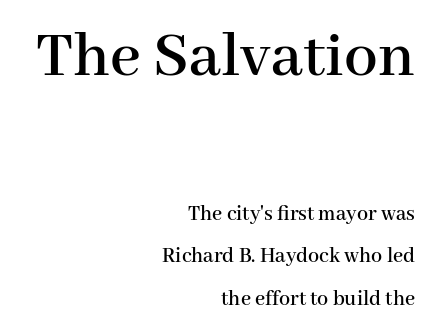
Between one letter and the next there's only the usual sliver of space. The passage shown is not underscored anywhere. Teacher's note: observe the even right margin — that is flush-right alignment. What's the leading like? Stretched, with rows far apart.
